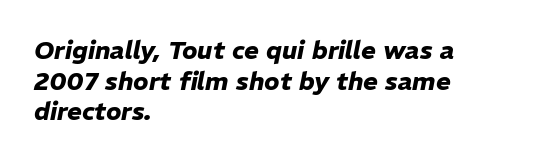
Q: Is the text bold? A: Yes.
Q: Is the text italic (slanted)? A: Yes, it leans right by about 11 degrees.
Q: Is the text underlined? A: No.
Q: How is the paragraph aligned? A: Left-aligned.
Q: Is the spacing between letters normal or unusually wide? A: Normal.
